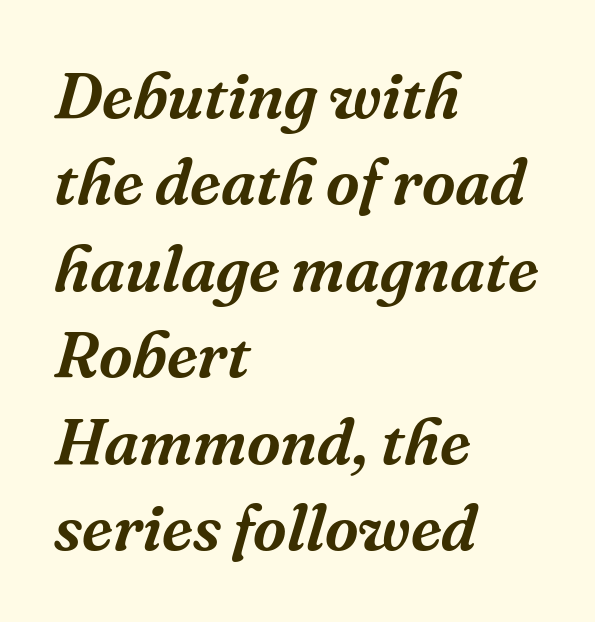
Emphasis-style slanted type is in use. The vertical gap from one line to the next is medium. The rendering anchors every line to the left-hand side. Unlike a clean sans, this face finishes its strokes with serifs. The foot of each line stays bare and open.
